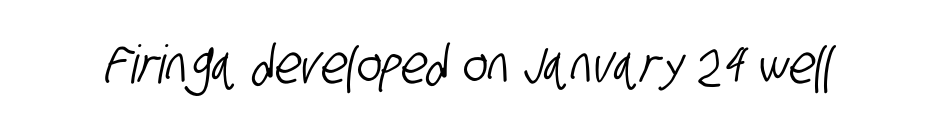
Q: Is the typeface a serif or a sans-serif typeface? A: Sans-serif.
Q: Is the text underlined? A: No.
Q: Is the spacing between letters normal or unusually wide? A: Normal.
Q: Width (condensed, normal, or wide)? A: Condensed.
Q: Stroke contrast? A: Low.
Q: x-height? A: Large.
Q: Monospaced? A: No.
